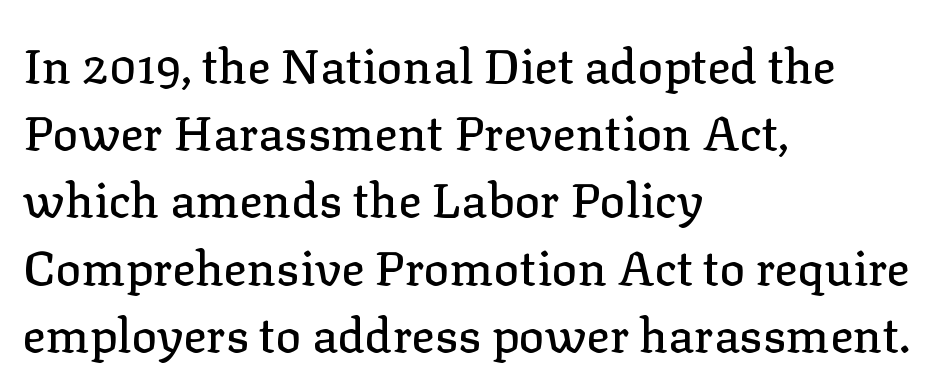
The image shows 48 px serif type, upright; set left-aligned, normal line spacing (1.4x), normal letter spacing, not underlined; low stroke contrast and a medium x-height.
